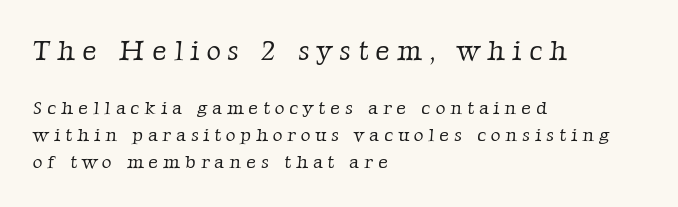
The image shows 28 px light serif type; set left-aligned, normal line spacing (1.42x), unusually wide letter spacing (+0.26 em), not underlined; the first (top) block is 1.47x larger; low stroke contrast and a medium x-height.
